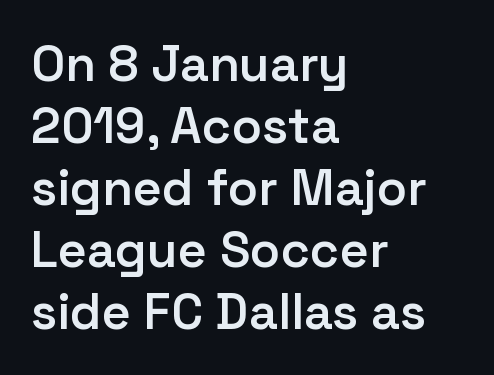
The image shows 50 px semibold sans-serif type, upright; set left-aligned, line spacing 1.24x, normal letter spacing, not underlined; low stroke contrast and a medium x-height.
